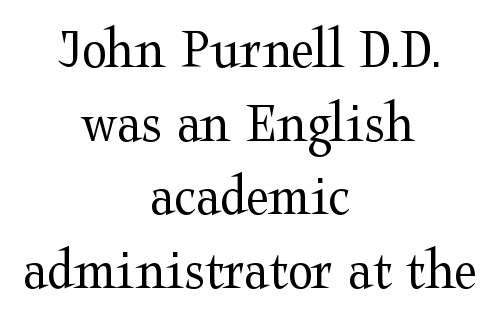
The image shows 58 px regular-weight, wide serif type, upright; set centered, normal line spacing (1.27x), normal letter spacing, not underlined; medium stroke contrast and a medium x-height.
